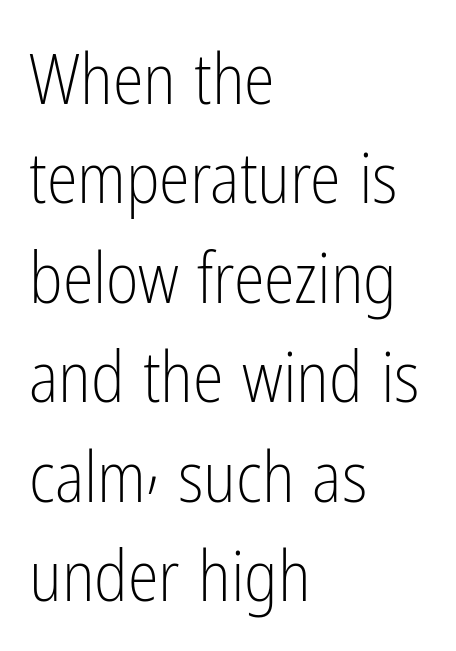
The image shows 70 px light, condensed sans-serif type, upright; set left-aligned, normal line spacing (1.42x), normal letter spacing, not underlined; low stroke contrast and a medium x-height.
